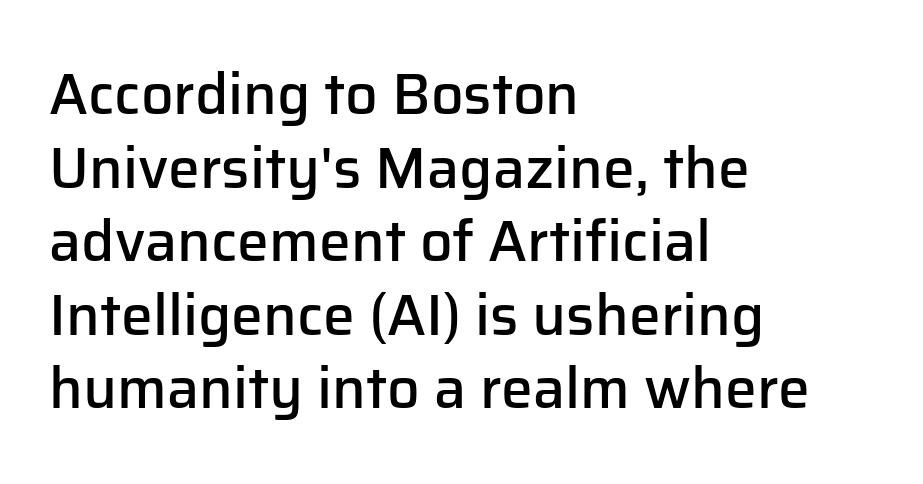
The letters advance in unequal steps, a hallmark of proportional type. A student would call this left alignment; a typographer would say flush left, rag right. It's the straight-up-and-down kind of type. The rows are spaced the way most documents space them.
